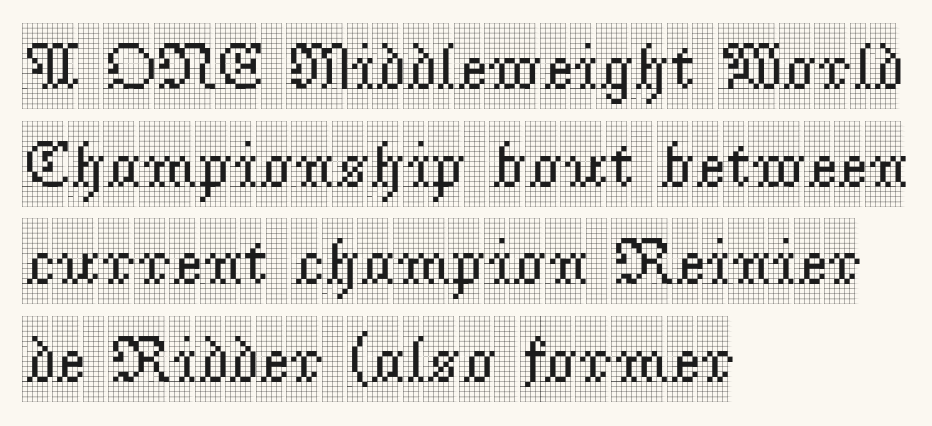
The image shows 66 px condensed serif type, upright; set left-aligned, normal line spacing (1.48x), normal letter spacing, not underlined; a large x-height.
